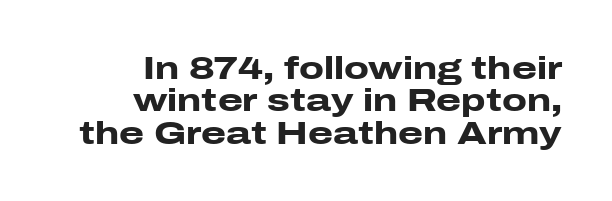
Q: Is the text bold? A: Yes.
Q: Is the text italic (slanted)? A: No, it is upright.
Q: Is the typeface a serif or a sans-serif typeface? A: Sans-serif.
Q: Is the text underlined? A: No.
Q: How is the paragraph aligned? A: Right-aligned.
Q: Is the spacing between letters normal or unusually wide? A: Normal.
Q: Is the spacing between lines tight, normal or loose? A: Tight.
Q: Width (condensed, normal, or wide)? A: Wide.
Q: Stroke contrast? A: Low.
Q: x-height? A: Medium.
Q: Monospaced? A: No.
